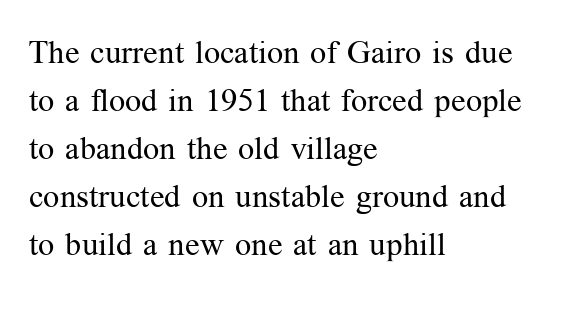
The image shows 32 px regular-weight serif type, upright; set left-aligned, normal line spacing (1.5x), normal letter spacing, not underlined; medium stroke contrast and a medium x-height.
